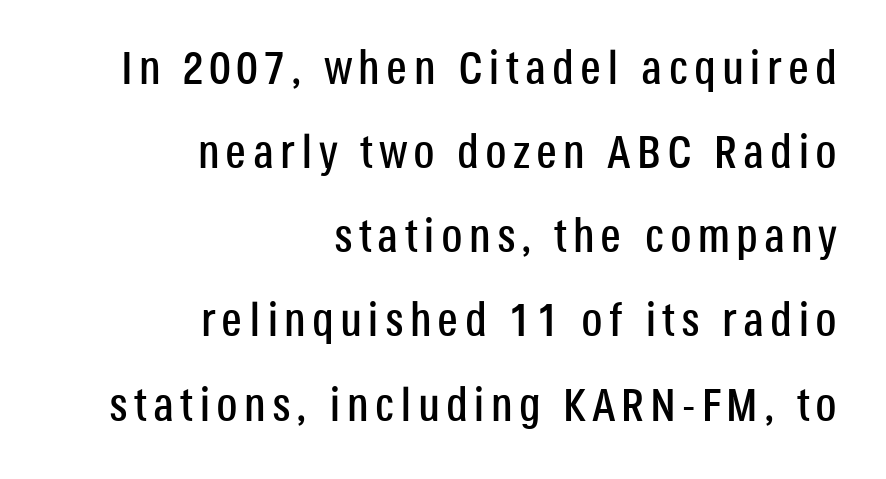
{"serif": "no", "italic": "no", "width": "condensed", "stroke_contrast": "low", "x_height": "large", "monospaced": "no", "underline": "no", "align": "right", "line_spacing_ratio": 1.79, "glyph_px": 47}
